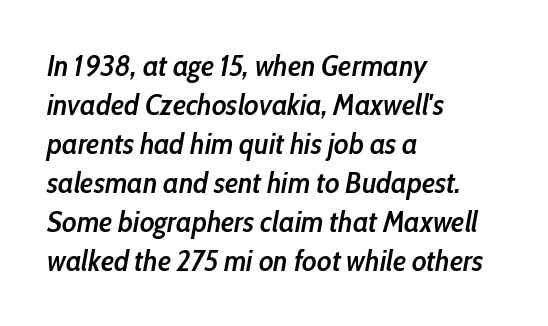
Is the type slanted? Yes — the strokes lean at a clear angle. Where is the straight margin? On the left. The space directly below the letters is spotless. This is the in-between weight designers call semibold or demi.
